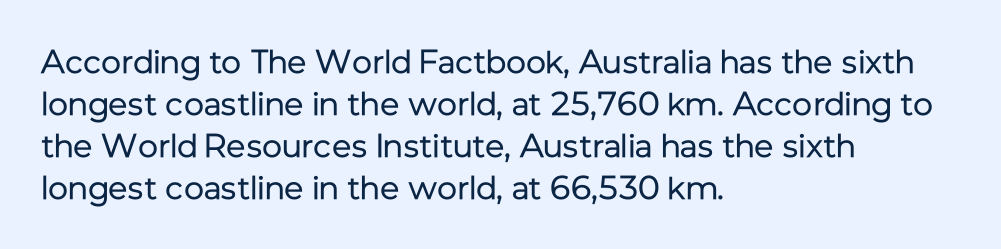
The image shows 33 px regular-weight sans-serif type, upright; set left-aligned, normal line spacing (1.27x), normal letter spacing, not underlined; low stroke contrast and a medium x-height.
